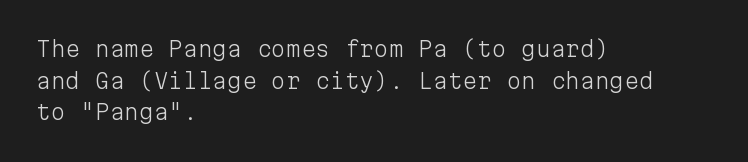
The image shows 21 px text type, upright; set left-aligned, normal line spacing (1.51x), normal letter spacing, not underlined.
